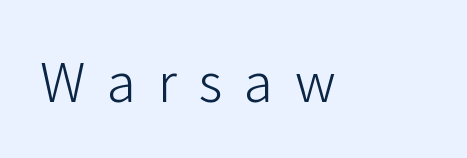
Q: Is the text bold? A: No.
Q: Is the text italic (slanted)? A: No, it is upright.
Q: Is the typeface a serif or a sans-serif typeface? A: Sans-serif.
Q: Is the text underlined? A: No.
Q: Is the spacing between letters normal or unusually wide? A: Unusually wide.
Q: Width (condensed, normal, or wide)? A: Normal.
Q: Stroke contrast? A: Low.
Q: x-height? A: Medium.
Q: Monospaced? A: No.
